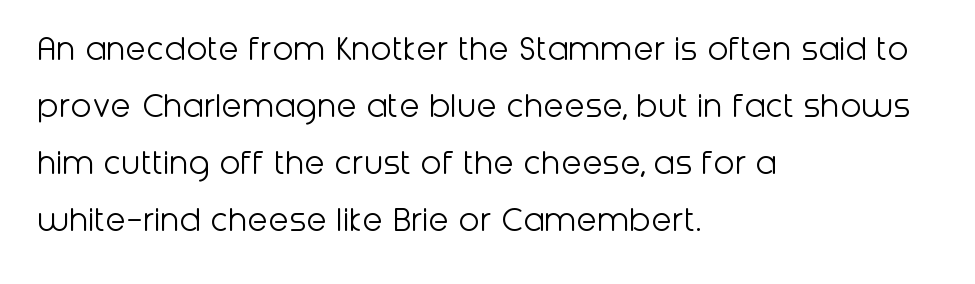
The image shows 38 px light sans-serif type, upright; set left-aligned, normal line spacing (1.5x), normal letter spacing, not underlined; low stroke contrast and a medium x-height.
